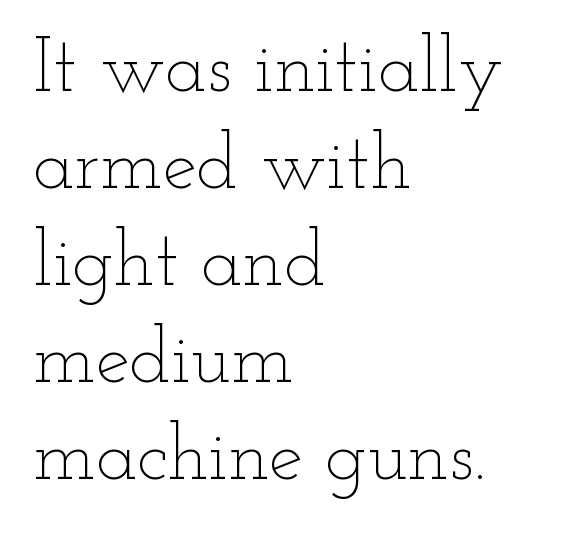
{"italic": "no", "bold": "no", "weight": "thin", "width": "wide", "stroke_contrast": "low", "x_height": "small", "monospaced": "no", "underline": "no", "align": "left", "line_spacing": "normal", "line_spacing_ratio": 1.26, "letter_spacing": "normal", "letter_spacing_em": 0.0, "glyph_px": 77}
